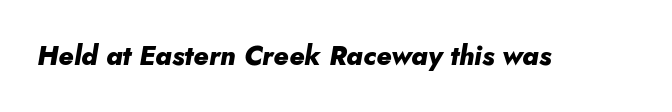
{"italic": "yes", "lean": "right", "slant_degrees": 10, "bold": "yes", "underline": "no", "letter_spacing": "normal", "letter_spacing_em": 0.0, "glyph_px": 27}
